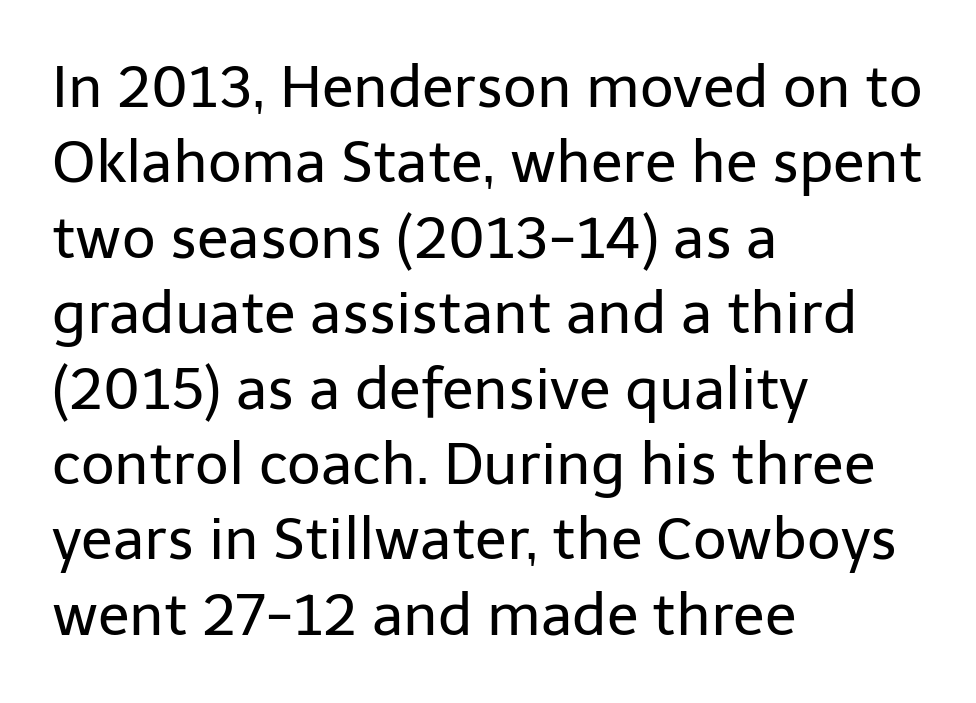
The image shows 58 px regular-weight sans-serif type, upright; set left-aligned, normal line spacing (1.3x), normal letter spacing, not underlined; low stroke contrast and a medium x-height.
